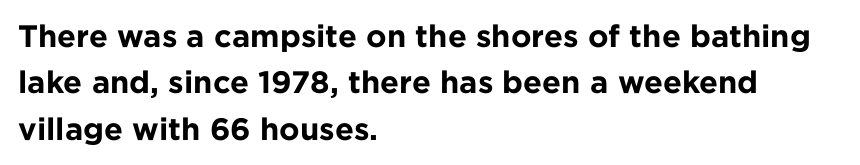
{"serif": "no", "italic": "no", "bold": "yes", "weight": "bold", "width": "normal", "stroke_contrast": "low", "x_height": "medium", "monospaced": "no", "underline": "no", "align": "left", "line_spacing": "normal", "line_spacing_ratio": 1.5, "letter_spacing": "normal", "letter_spacing_em": 0.0, "glyph_px": 31}
